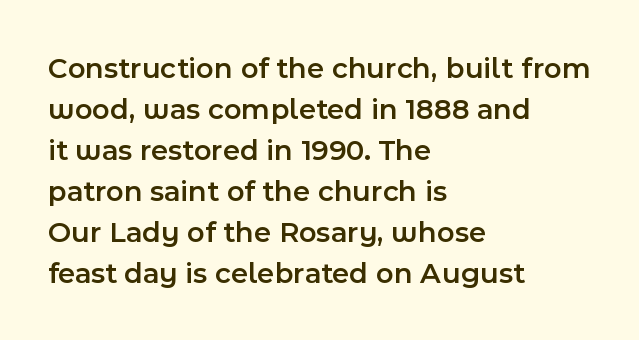
Looks like regular typesetting: each glyph gets only the width it needs. Normally led — the rows are evenly, conventionally spaced. Weight: semibold (demi). Descender tails drop into unmarked territory.
